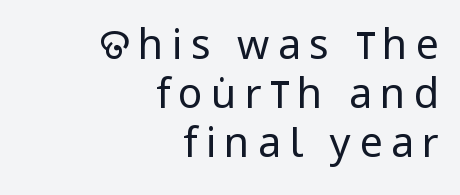
Q: Is the text bold? A: No.
Q: Is the text italic (slanted)? A: No, it is upright.
Q: Is the typeface a serif or a sans-serif typeface? A: Sans-serif.
Q: Is the text underlined? A: No.
Q: How is the paragraph aligned? A: Right-aligned.
Q: Is the spacing between letters normal or unusually wide? A: Unusually wide.
Q: Width (condensed, normal, or wide)? A: Condensed.
Q: Stroke contrast? A: Low.
Q: x-height? A: Large.
Q: Monospaced? A: No.
